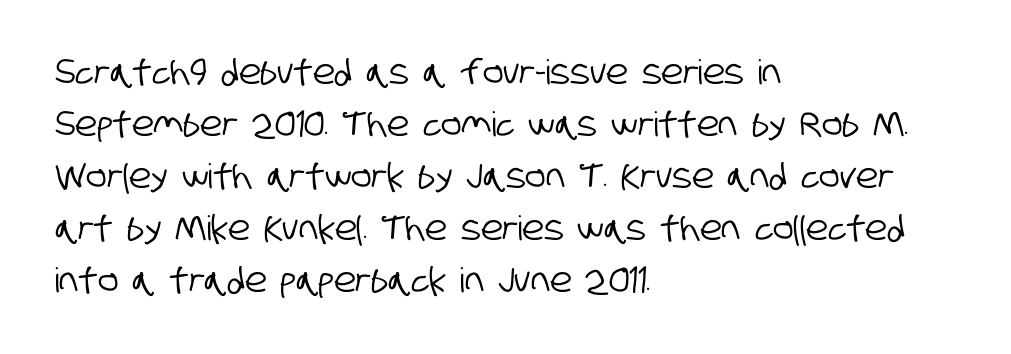
The image shows 34 px condensed sans-serif type; set left-aligned, normal line spacing (1.53x), normal letter spacing, not underlined; low stroke contrast and a large x-height.
